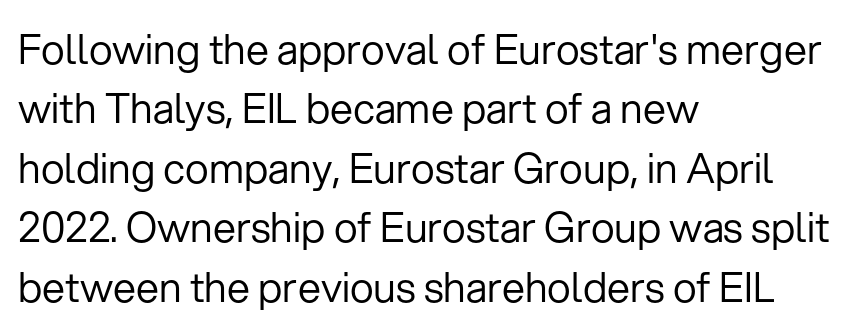
Q: Is the text bold? A: No.
Q: Is the text italic (slanted)? A: No, it is upright.
Q: Is the typeface a serif or a sans-serif typeface? A: Sans-serif.
Q: Is the text underlined? A: No.
Q: How is the paragraph aligned? A: Left-aligned.
Q: Is the spacing between letters normal or unusually wide? A: Normal.
Q: Is the spacing between lines tight, normal or loose? A: Normal.
Q: Width (condensed, normal, or wide)? A: Normal.
Q: Stroke contrast? A: Low.
Q: x-height? A: Medium.
Q: Monospaced? A: No.
